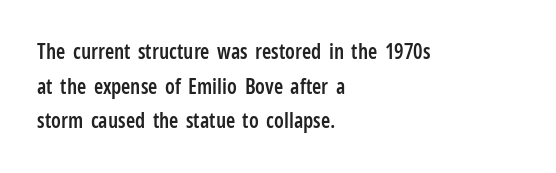
{"italic": "no", "bold": "semi", "underline": "no", "align": "left", "line_spacing": "normal", "line_spacing_ratio": 1.65, "letter_spacing": "normal", "letter_spacing_em": 0.0, "glyph_px": 21}
